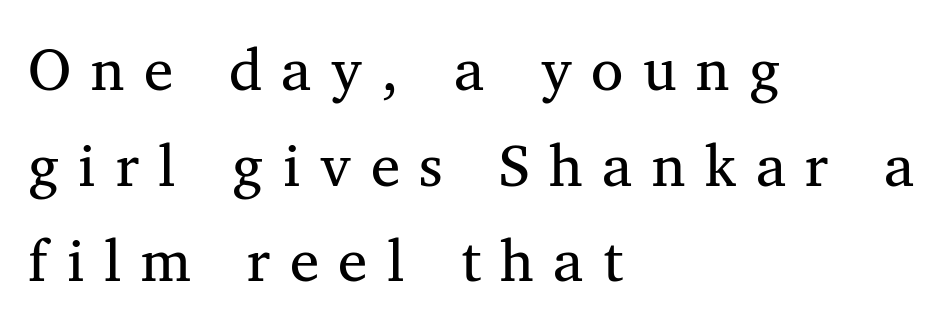
{"serif": "yes", "bold": "no", "weight": "regular", "width": "normal", "stroke_contrast": "medium", "x_height": "medium", "monospaced": "no", "underline": "no", "align": "left", "line_spacing": "normal", "line_spacing_ratio": 1.62, "letter_spacing": "wide", "letter_spacing_em": 0.33, "glyph_px": 59}
